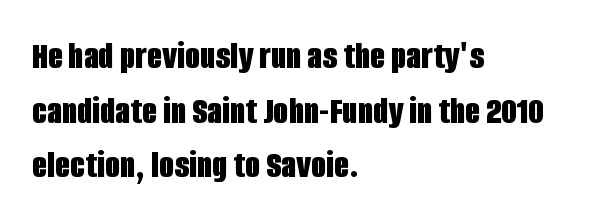
Q: Is the text bold? A: Yes.
Q: Is the text italic (slanted)? A: No, it is upright.
Q: Is the typeface a serif or a sans-serif typeface? A: Sans-serif.
Q: Is the text underlined? A: No.
Q: How is the paragraph aligned? A: Left-aligned.
Q: Is the spacing between letters normal or unusually wide? A: Normal.
Q: Is the spacing between lines tight, normal or loose? A: Normal.
Q: Width (condensed, normal, or wide)? A: Condensed.
Q: Stroke contrast? A: Low.
Q: x-height? A: Large.
Q: Monospaced? A: No.
